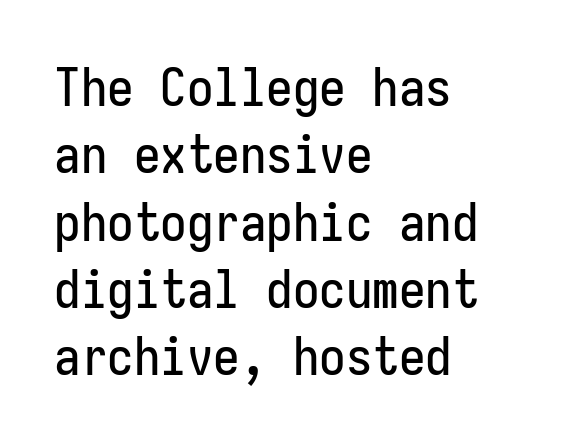
Q: Is the text italic (slanted)? A: No, it is upright.
Q: Is the typeface a serif or a sans-serif typeface? A: Sans-serif.
Q: Is the text underlined? A: No.
Q: How is the paragraph aligned? A: Left-aligned.
Q: Is the spacing between letters normal or unusually wide? A: Normal.
Q: Is the spacing between lines tight, normal or loose? A: Normal.
Q: Width (condensed, normal, or wide)? A: Condensed.
Q: Stroke contrast? A: Low.
Q: x-height? A: Medium.
Q: Monospaced? A: Yes.
